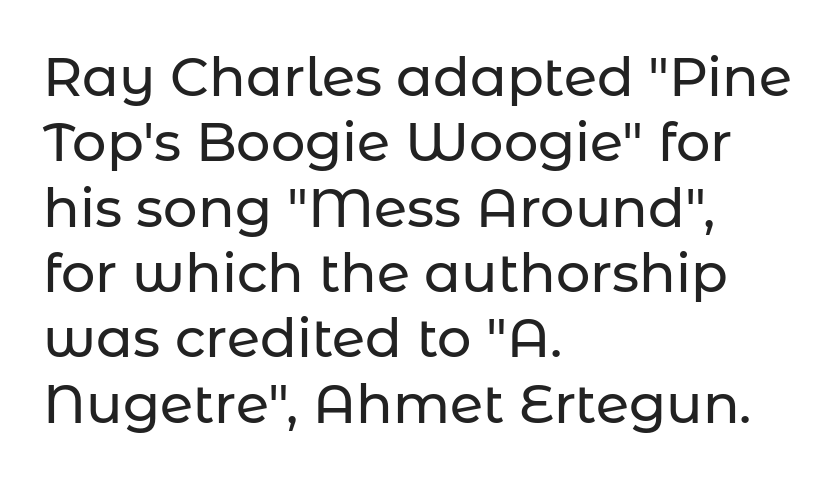
{"serif": "no", "italic": "no", "width": "normal", "stroke_contrast": "low", "x_height": "medium", "monospaced": "no", "underline": "no", "align": "left", "line_spacing_ratio": 1.21, "letter_spacing": "normal", "letter_spacing_em": 0.0, "glyph_px": 54}
